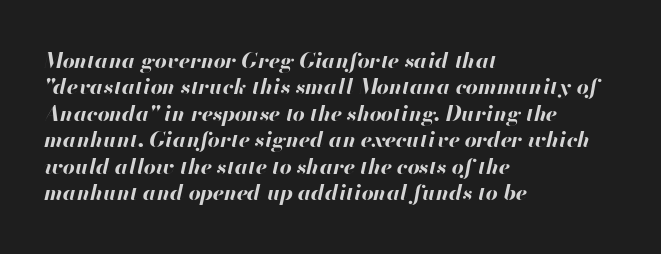
{"italic": "yes", "lean": "right", "slant_degrees": 13, "bold": "yes", "underline": "no", "align": "left", "line_spacing": "normal", "line_spacing_ratio": 1.26, "letter_spacing": "normal", "letter_spacing_em": 0.0, "glyph_px": 21}
